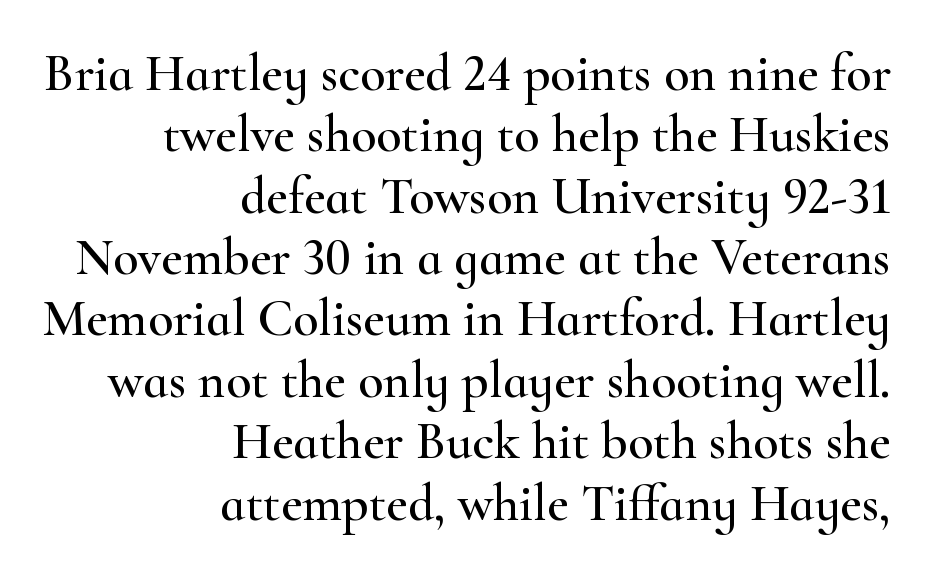
Character widths vary here, with narrow letters taking less room than wide ones. The horizontal fit of the characters is conventional and even. The zone under the glyphs is completely vacant. Every character sits straight up, as roman type does. Stroke terminals: seriffed.
